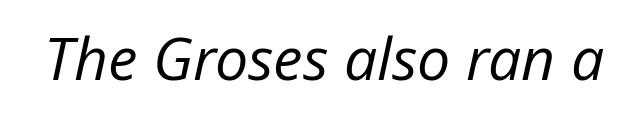
Q: Is the text bold? A: No.
Q: Is the text italic (slanted)? A: Yes, it leans right by about 12 degrees.
Q: Is the text underlined? A: No.
Q: Is the spacing between letters normal or unusually wide? A: Normal.
Q: Width (condensed, normal, or wide)? A: Normal.
Q: Stroke contrast? A: Low.
Q: x-height? A: Medium.
Q: Monospaced? A: No.
